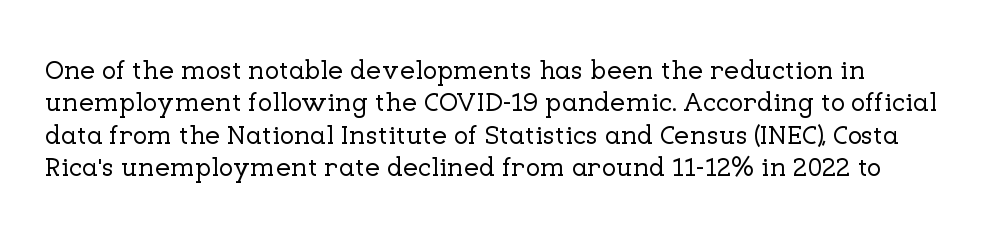
There is no visible air inserted between adjacent glyphs. The type sits square on the baseline with zero lean. Only glyphs here, with clear space below each row.
